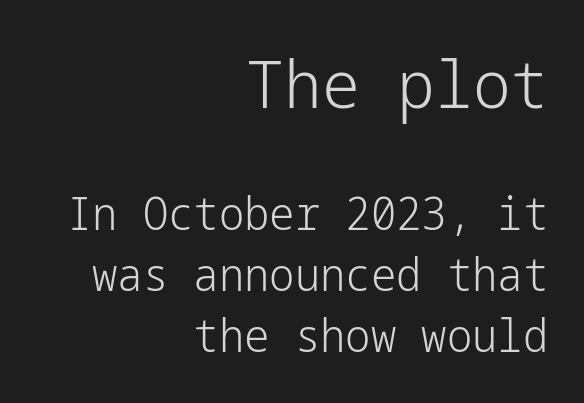
Q: Is the text bold? A: No.
Q: Is the text italic (slanted)? A: No, it is upright.
Q: Is the typeface a serif or a sans-serif typeface? A: Sans-serif.
Q: Is the text underlined? A: No.
Q: How is the paragraph aligned? A: Right-aligned.
Q: Is the spacing between letters normal or unusually wide? A: Normal.
Q: Is the spacing between lines tight, normal or loose? A: Normal.
Q: Which block of text is set in a larger size, the first (top) or the second (bottom)? A: The first (top) one.
Q: Width (condensed, normal, or wide)? A: Normal.
Q: Stroke contrast? A: Low.
Q: x-height? A: Medium.
